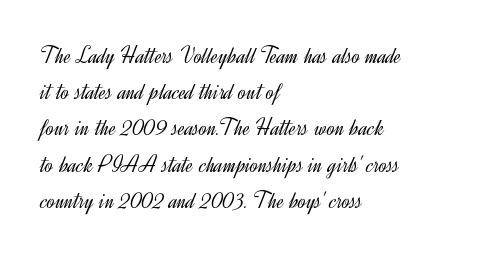
{"bold": "no", "underline": "no", "align": "left", "line_spacing": "normal", "line_spacing_ratio": 1.51, "letter_spacing": "normal", "letter_spacing_em": 0.0, "glyph_px": 24}
